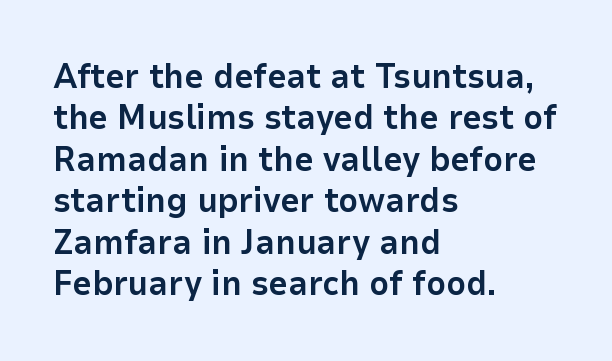
The image shows 34 px bold sans-serif type, upright; set left-aligned, line spacing 1.22x, normal letter spacing, not underlined; low stroke contrast and a medium x-height.
